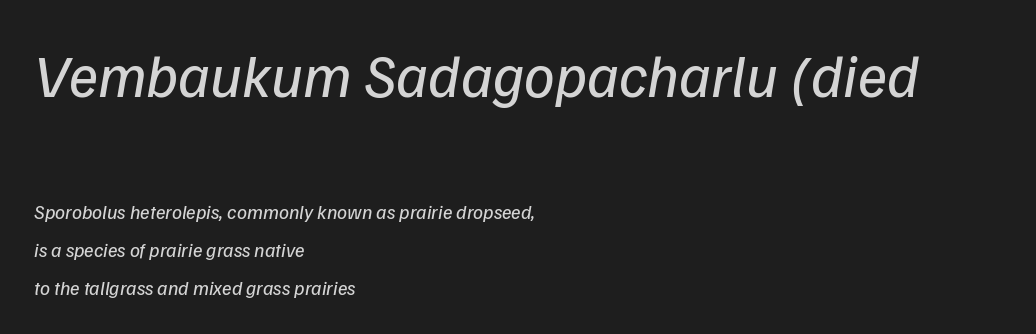
{"italic": "yes", "lean": "right", "slant_degrees": 9, "bold": "no", "weight": "regular", "width": "normal", "stroke_contrast": "low", "x_height": "medium", "monospaced": "no", "underline": "no", "align": "left", "line_spacing_ratio": 1.89, "letter_spacing": "normal", "letter_spacing_em": 0.0, "larger_block": "first", "size_ratio": 3.05, "glyph_px": 61}
